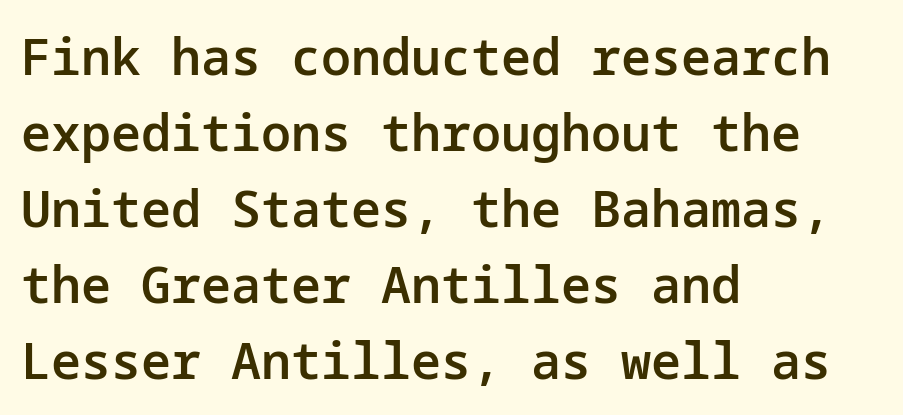
The image shows 50 px semibold sans-serif type, upright; set left-aligned, normal line spacing (1.52x), normal letter spacing, not underlined; low stroke contrast and a medium x-height.
